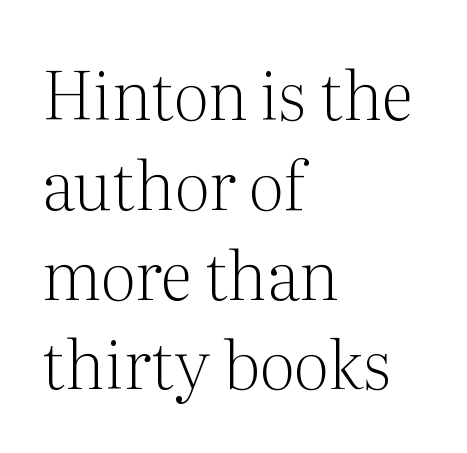
Q: Is the text bold? A: No.
Q: Is the text italic (slanted)? A: No, it is upright.
Q: Is the typeface a serif or a sans-serif typeface? A: Serif.
Q: Is the text underlined? A: No.
Q: How is the paragraph aligned? A: Left-aligned.
Q: Is the spacing between letters normal or unusually wide? A: Normal.
Q: Is the spacing between lines tight, normal or loose? A: Normal.
Q: Width (condensed, normal, or wide)? A: Normal.
Q: Stroke contrast? A: Medium.
Q: x-height? A: Medium.
Q: Monospaced? A: No.
